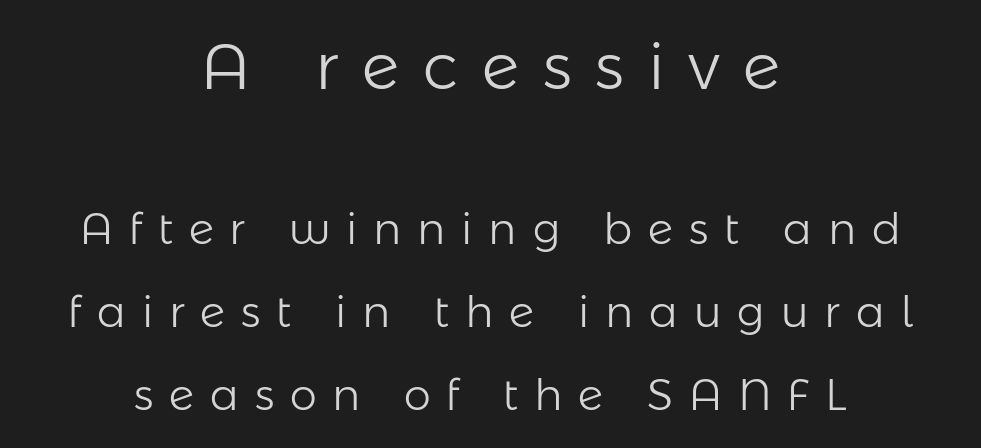
Q: Is the text bold? A: No.
Q: Is the text italic (slanted)? A: No, it is upright.
Q: Is the typeface a serif or a sans-serif typeface? A: Sans-serif.
Q: Is the text underlined? A: No.
Q: How is the paragraph aligned? A: Centered.
Q: Is the spacing between letters normal or unusually wide? A: Unusually wide.
Q: Is the spacing between lines tight, normal or loose? A: Loose.
Q: Which block of text is set in a larger size, the first (top) or the second (bottom)? A: The first (top) one.
Q: Width (condensed, normal, or wide)? A: Normal.
Q: Stroke contrast? A: Low.
Q: x-height? A: Medium.
Q: Monospaced? A: No.
